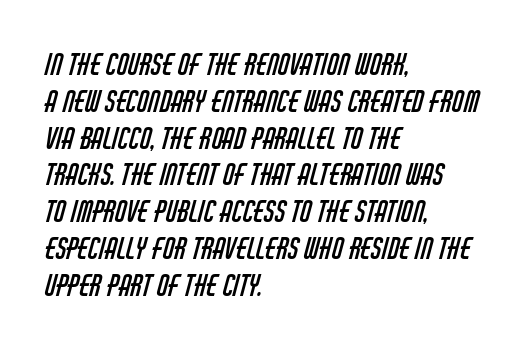
I'd call this a sans setting — the letters go barefoot. All the whitespace from short lines collects on the right. Summary of vertical rhythm: regular, with standard interline spacing. Looks like regular typesetting: each glyph gets only the width it needs. Type without underlining. Short note: letters normally spaced.
